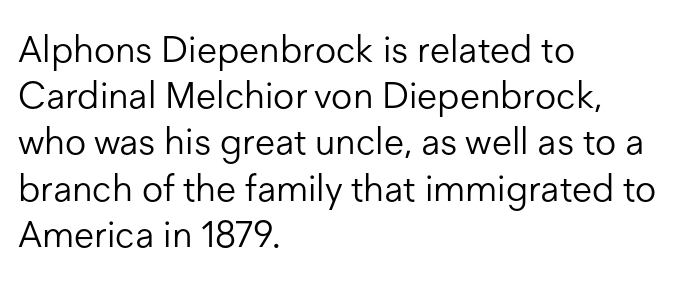
Q: Is the text bold? A: No.
Q: Is the text italic (slanted)? A: No, it is upright.
Q: Is the typeface a serif or a sans-serif typeface? A: Sans-serif.
Q: Is the text underlined? A: No.
Q: How is the paragraph aligned? A: Left-aligned.
Q: Is the spacing between letters normal or unusually wide? A: Normal.
Q: Is the spacing between lines tight, normal or loose? A: Normal.
Q: Width (condensed, normal, or wide)? A: Normal.
Q: Stroke contrast? A: Low.
Q: x-height? A: Medium.
Q: Monospaced? A: No.
